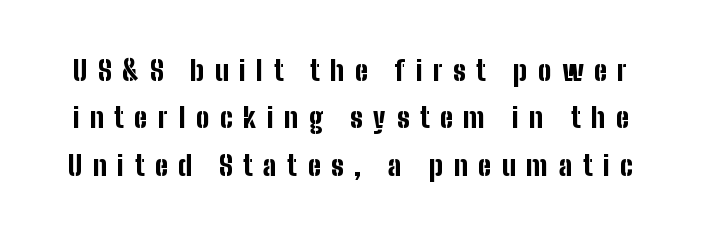
{"serif": "no", "italic": "no", "bold": "yes", "weight": "bold", "width": "condensed", "stroke_contrast": "low", "x_height": "medium", "monospaced": "no", "underline": "no", "line_spacing": "normal", "line_spacing_ratio": 1.69, "letter_spacing": "wide", "letter_spacing_em": 0.38, "glyph_px": 28}
